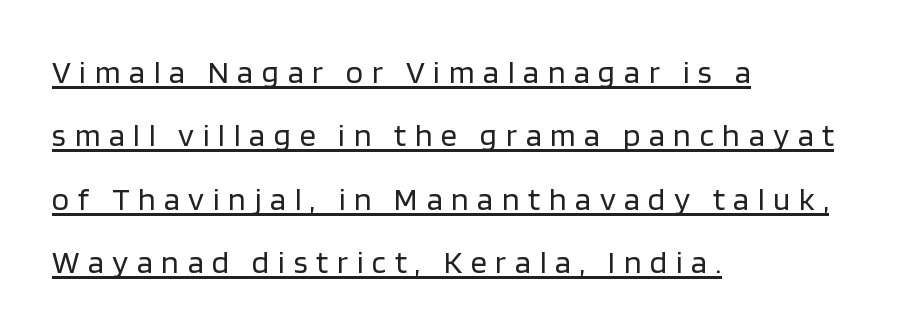
This rendering features underlined lettering. Think of a printed novel: that variable character pitch is what you see here. The letters look calm and open, with moderate or lighter stems. Caption: expanded tracking, letters set apart. The space between consecutive lines is lavish. The passage shown is typeset with a sans-serif family.
